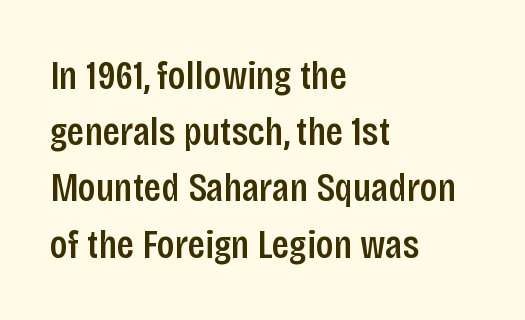
Q: Is the text bold? A: Semi-bold.
Q: Is the text italic (slanted)? A: No, it is upright.
Q: Is the typeface a serif or a sans-serif typeface? A: Sans-serif.
Q: Is the text underlined? A: No.
Q: How is the paragraph aligned? A: Left-aligned.
Q: Is the spacing between letters normal or unusually wide? A: Normal.
Q: Is the spacing between lines tight, normal or loose? A: Normal.
Q: Width (condensed, normal, or wide)? A: Condensed.
Q: Stroke contrast? A: Low.
Q: x-height? A: Large.
Q: Monospaced? A: No.
